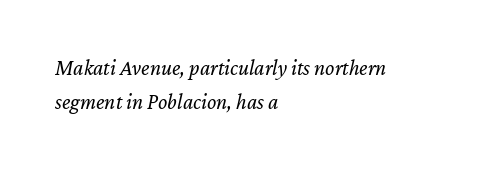
Q: Is the text bold? A: No.
Q: Is the text italic (slanted)? A: Yes, it leans right by about 12 degrees.
Q: Is the text underlined? A: No.
Q: How is the paragraph aligned? A: Left-aligned.
Q: Is the spacing between letters normal or unusually wide? A: Normal.
Q: Is the spacing between lines tight, normal or loose? A: Normal.
